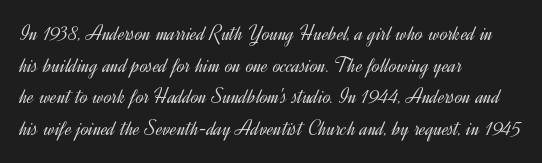
Whoever set this chose a conventional vertical rhythm. Nothing unusual about the tracking: characters are spaced as the font intends. Every row of glyphs begins at an identical x-position on the left.
